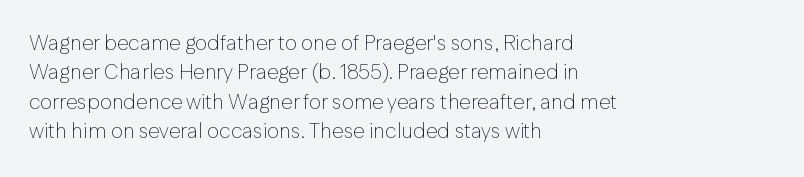
Q: Is the text bold? A: No.
Q: Is the text italic (slanted)? A: No, it is upright.
Q: Is the text underlined? A: No.
Q: How is the paragraph aligned? A: Left-aligned.
Q: Is the spacing between letters normal or unusually wide? A: Normal.
Q: Is the spacing between lines tight, normal or loose? A: Normal.
